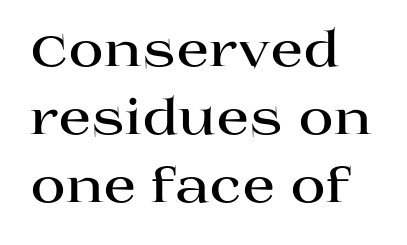
{"serif": "yes", "italic": "no", "bold": "yes", "weight": "bold", "width": "wide", "stroke_contrast": "high", "x_height": "large", "monospaced": "no", "underline": "no", "align": "left", "line_spacing": "normal", "line_spacing_ratio": 1.42, "letter_spacing": "normal", "letter_spacing_em": 0.0, "glyph_px": 48}
